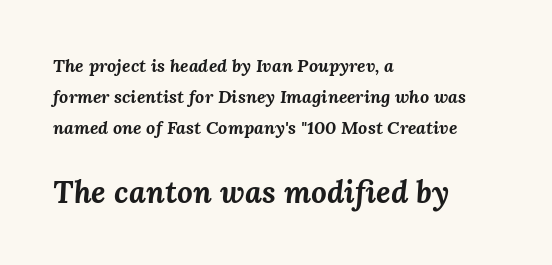
These lines keep a tight, regular rhythm from letter to letter. Rule under the text: the space is simply empty. Italic? Definitely — the glyphs are oblique. The emphasis by scale lands on block number two, below.
